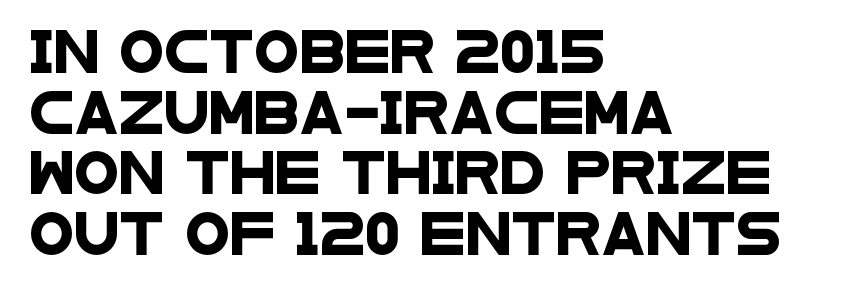
The image shows 41 px wide sans-serif type; set left-aligned, normal line spacing (1.48x), normal letter spacing, not underlined; low stroke contrast and a large x-height.
